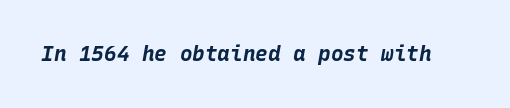
The image shows 21 px bold type, italic (leaning right); set normal letter spacing, not underlined.
